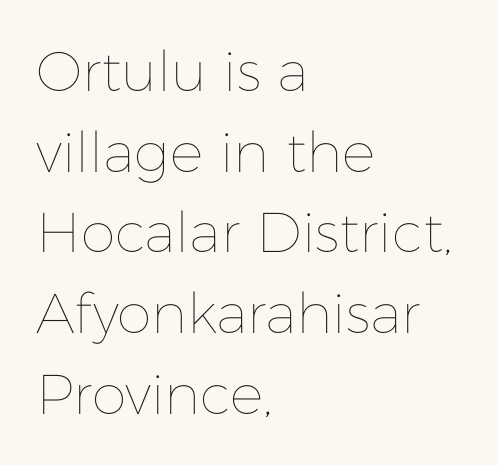
{"italic": "no", "bold": "no", "weight": "thin", "width": "normal", "stroke_contrast": "low", "x_height": "medium", "monospaced": "no", "underline": "no", "align": "left", "line_spacing": "normal", "line_spacing_ratio": 1.44, "letter_spacing": "normal", "letter_spacing_em": 0.0, "glyph_px": 56}
